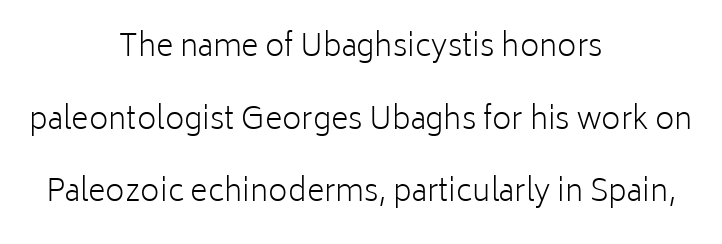
{"serif": "no", "italic": "no", "bold": "no", "weight": "light", "width": "normal", "stroke_contrast": "low", "x_height": "medium", "monospaced": "no", "underline": "no", "align": "center", "line_spacing": "loose", "line_spacing_ratio": 2.42, "letter_spacing": "normal", "letter_spacing_em": 0.0, "glyph_px": 30}
